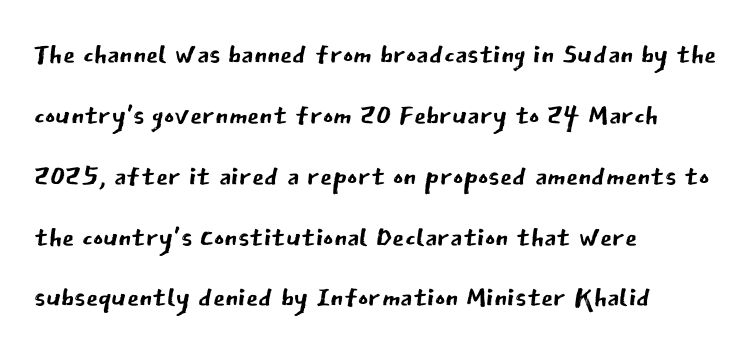
{"serif": "no", "italic": "no", "bold": "no", "weight": "regular", "width": "normal", "stroke_contrast": "low", "x_height": "medium", "monospaced": "no", "underline": "no", "align": "left", "line_spacing": "normal", "line_spacing_ratio": 1.56, "letter_spacing": "normal", "letter_spacing_em": 0.0, "glyph_px": 39}
